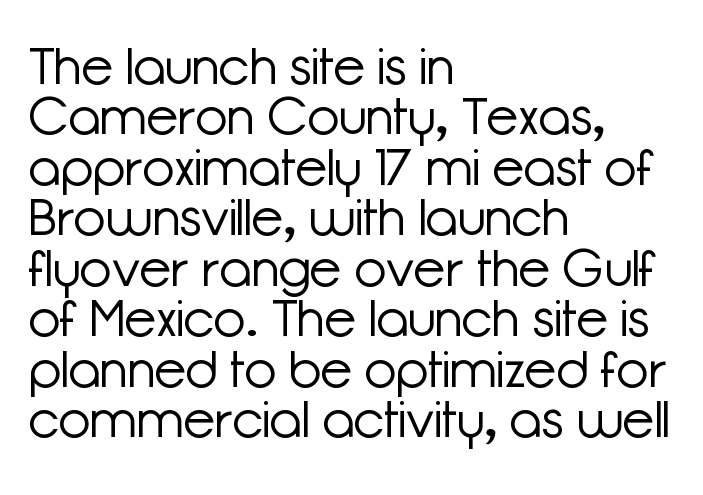
Q: Is the text bold? A: No.
Q: Is the text italic (slanted)? A: No, it is upright.
Q: Is the typeface a serif or a sans-serif typeface? A: Sans-serif.
Q: Is the text underlined? A: No.
Q: How is the paragraph aligned? A: Left-aligned.
Q: Is the spacing between letters normal or unusually wide? A: Normal.
Q: Is the spacing between lines tight, normal or loose? A: Tight.
Q: Width (condensed, normal, or wide)? A: Normal.
Q: Stroke contrast? A: Low.
Q: x-height? A: Medium.
Q: Monospaced? A: No.
